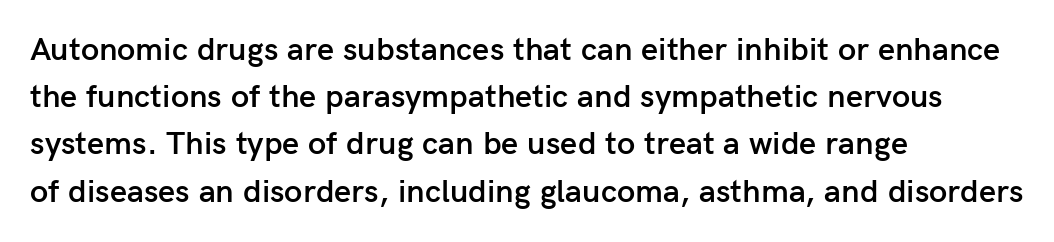
The image shows 33 px semibold sans-serif type, upright; set left-aligned, normal line spacing (1.43x), normal letter spacing, not underlined; low stroke contrast and a medium x-height.
